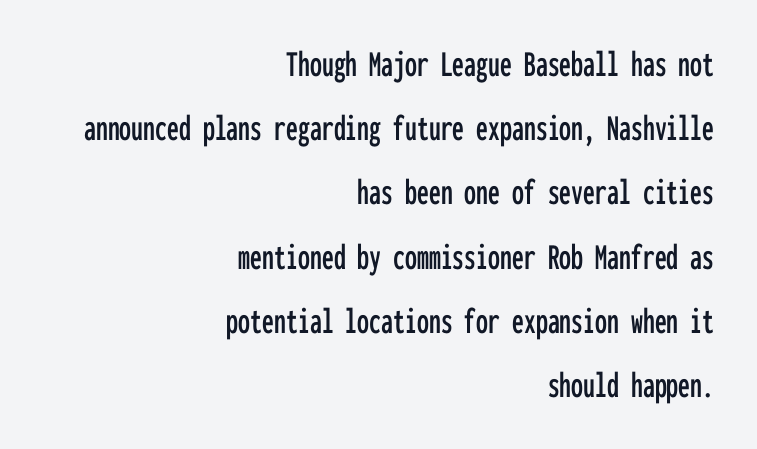
Vertical strokes here are truly vertical. The rendering shows plain stroke endings on the letterforms — a sans-serif design. Students, observe: this is what conventionally led text looks like. This sample has the even, mechanical cadence of fixed-width lettering. The line texture is even and compact thanks to regular tracking.
